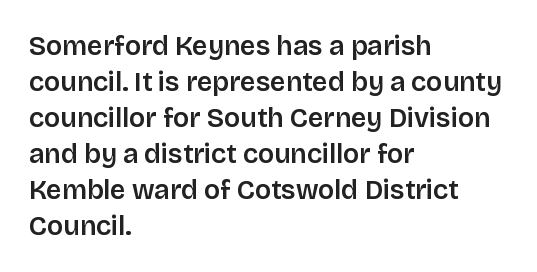
{"italic": "no", "underline": "no", "align": "left", "line_spacing": "normal", "line_spacing_ratio": 1.33, "letter_spacing": "normal", "letter_spacing_em": 0.0, "glyph_px": 27}
